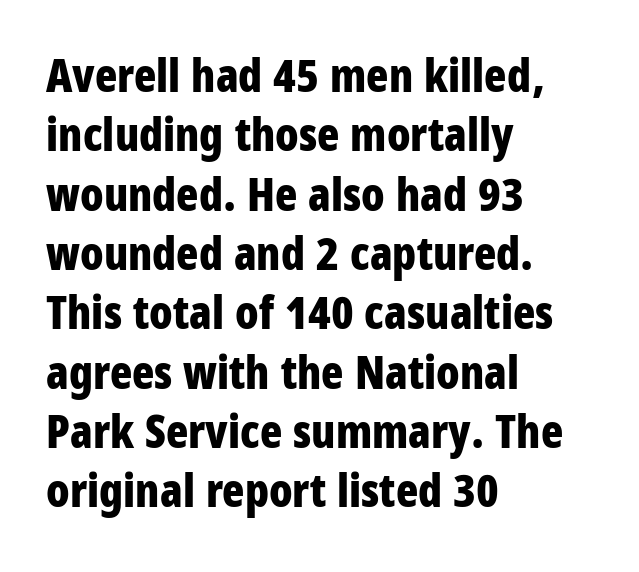
Letter spacing: default. In terms of weight, the rendering is a true, heavy bold. Quick note: underline off. Nope, not italic — everything's standing straight.
